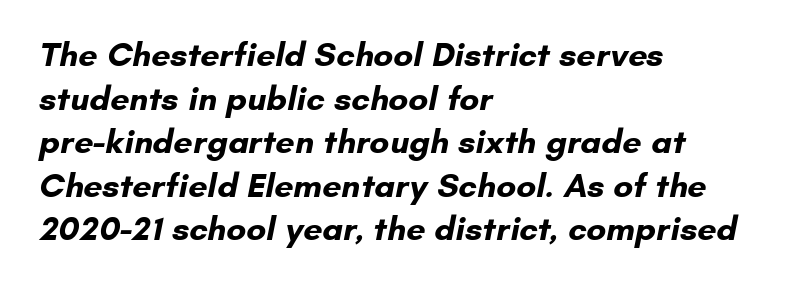
The image shows 34 px bold sans-serif type; set left-aligned, normal line spacing (1.28x), normal letter spacing, not underlined; low stroke contrast and a small x-height.
